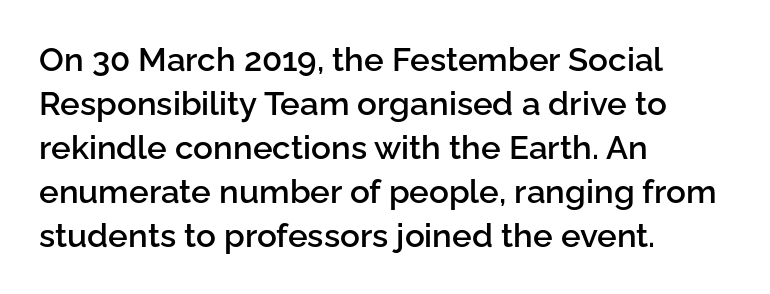
Q: Is the text bold? A: Semi-bold.
Q: Is the text italic (slanted)? A: No, it is upright.
Q: Is the typeface a serif or a sans-serif typeface? A: Sans-serif.
Q: Is the text underlined? A: No.
Q: How is the paragraph aligned? A: Left-aligned.
Q: Is the spacing between letters normal or unusually wide? A: Normal.
Q: Is the spacing between lines tight, normal or loose? A: Normal.
Q: Width (condensed, normal, or wide)? A: Normal.
Q: Stroke contrast? A: Low.
Q: x-height? A: Medium.
Q: Monospaced? A: No.
